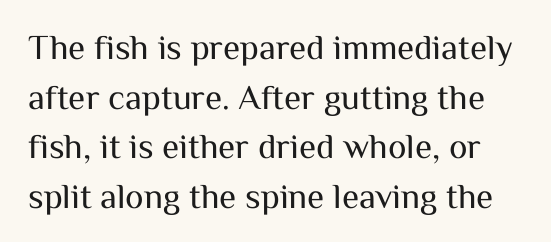
{"serif": "no", "italic": "no", "bold": "no", "weight": "regular", "width": "normal", "stroke_contrast": "medium", "x_height": "medium", "monospaced": "no", "underline": "no", "line_spacing": "normal", "line_spacing_ratio": 1.42, "letter_spacing": "normal", "letter_spacing_em": 0.0, "glyph_px": 35}
